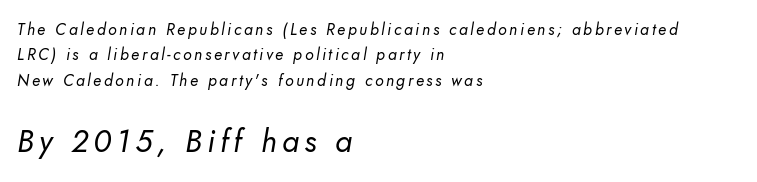
Q: Is the text bold? A: No.
Q: Is the typeface a serif or a sans-serif typeface? A: Sans-serif.
Q: Is the text underlined? A: No.
Q: How is the paragraph aligned? A: Left-aligned.
Q: Is the spacing between lines tight, normal or loose? A: Normal.
Q: Which block of text is set in a larger size, the first (top) or the second (bottom)? A: The second (bottom) one.
Q: Width (condensed, normal, or wide)? A: Normal.
Q: Stroke contrast? A: Low.
Q: x-height? A: Small.
Q: Monospaced? A: No.
